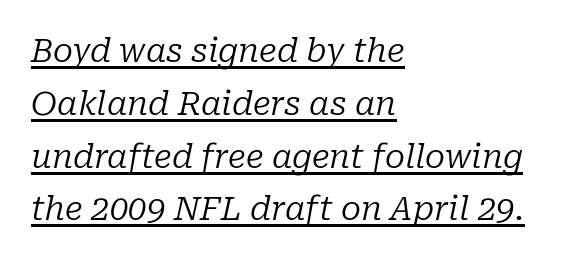
{"serif": "yes", "italic": "yes", "lean": "right", "slant_degrees": 10, "bold": "no", "weight": "regular", "width": "normal", "stroke_contrast": "low", "x_height": "medium", "monospaced": "no", "underline": "yes", "align": "left", "line_spacing": "normal", "line_spacing_ratio": 1.6, "letter_spacing": "normal", "letter_spacing_em": 0.0, "glyph_px": 33}
